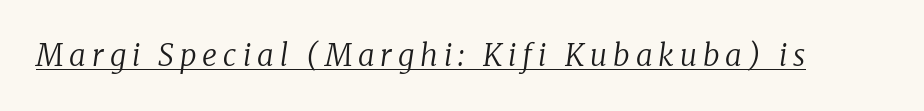
The image shows 30 px regular-weight serif type, italic (leaning right); set unusually wide letter spacing (+0.2 em), underlined; low stroke contrast and a medium x-height.
